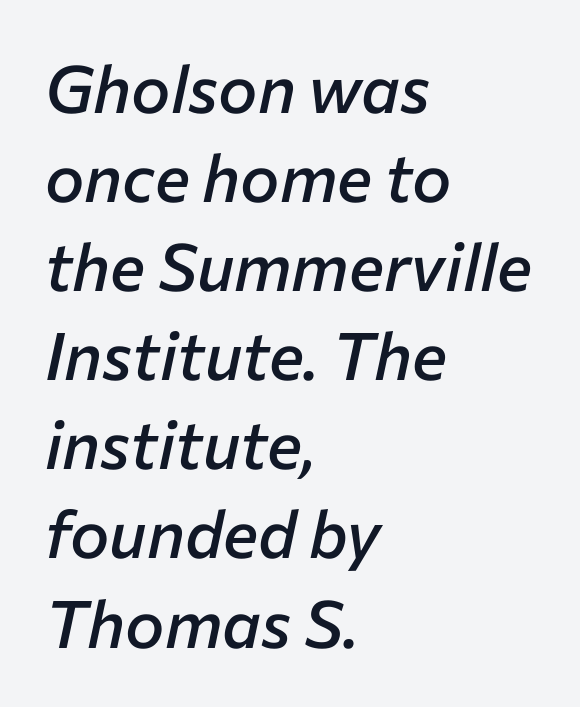
Spacing between characters is what you'd get straight out of the box. Is this a fixed-width face? No — the glyphs have proportional, varying widths. The passage shown is not underscored anywhere. The letters are slanted; this is an italic face.
